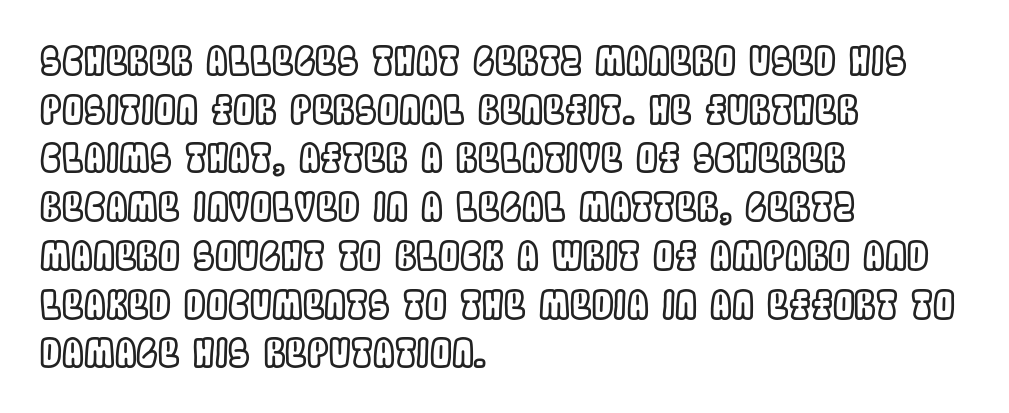
A typesetter would call this proportional, since set widths differ per character. A typesetter would call this leading conventional body-copy spacing. Does the lettering tilt? It doesn't — this is upright. Descenders hang freely into open space. Visually the block forms a straight wall on the left and a jagged coastline on the right.
